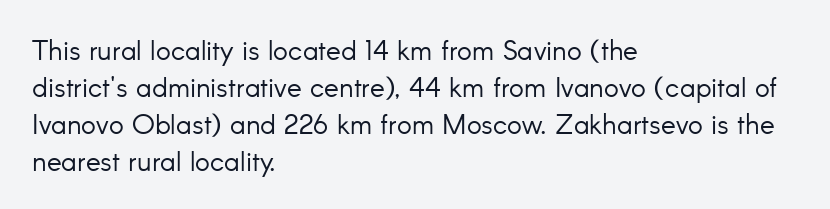
The font sits on the lighter half of the weight spectrum, regular included. Letters rest on an invisible, unmarked baseline. Nope, no serifs anywhere on these letters. Upright lettering throughout. Between one letter and the next there's only the usual sliver of space. This block has exactly the height ordinary leading produces.
